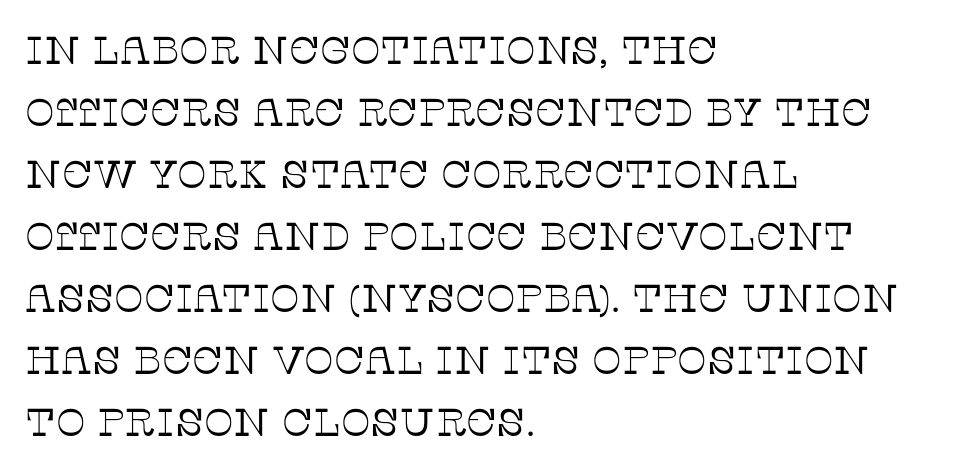
Line starts are locked; line ends wander. Compared with a typical body face, this is equally light or lighter still. You could not count columns in this text — the font is proportionally spaced. A typesetter would call this zero additional tracking. Posture: straight, roman, zero tilt.
